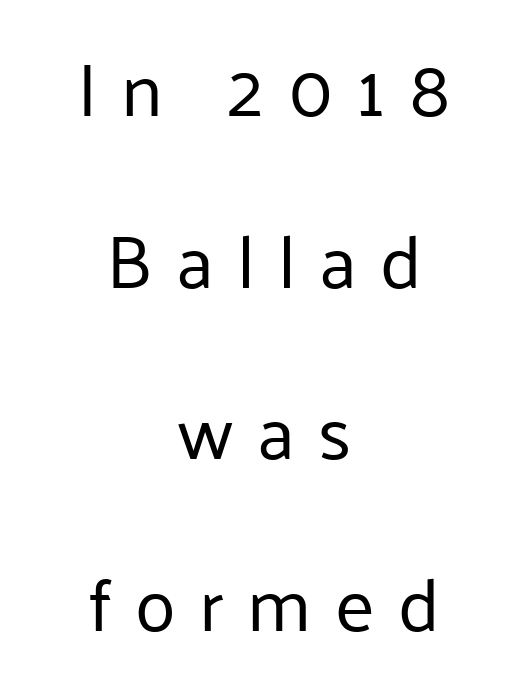
The image shows 75 px regular-weight sans-serif type, upright; set centered, loose line spacing (2.29x), unusually wide letter spacing (+0.31 em), not underlined; low stroke contrast and a medium x-height.
